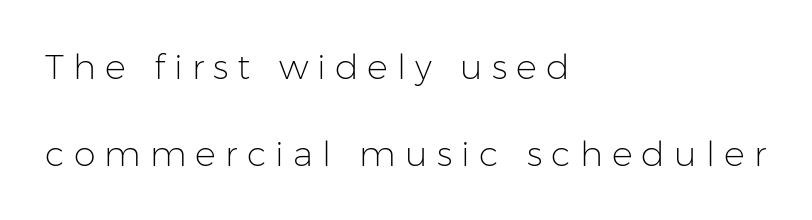
Q: Is the text bold? A: No.
Q: Is the text italic (slanted)? A: No, it is upright.
Q: Is the typeface a serif or a sans-serif typeface? A: Sans-serif.
Q: Is the text underlined? A: No.
Q: How is the paragraph aligned? A: Left-aligned.
Q: Is the spacing between letters normal or unusually wide? A: Unusually wide.
Q: Is the spacing between lines tight, normal or loose? A: Loose.
Q: Width (condensed, normal, or wide)? A: Normal.
Q: Stroke contrast? A: Low.
Q: x-height? A: Medium.
Q: Monospaced? A: No.
